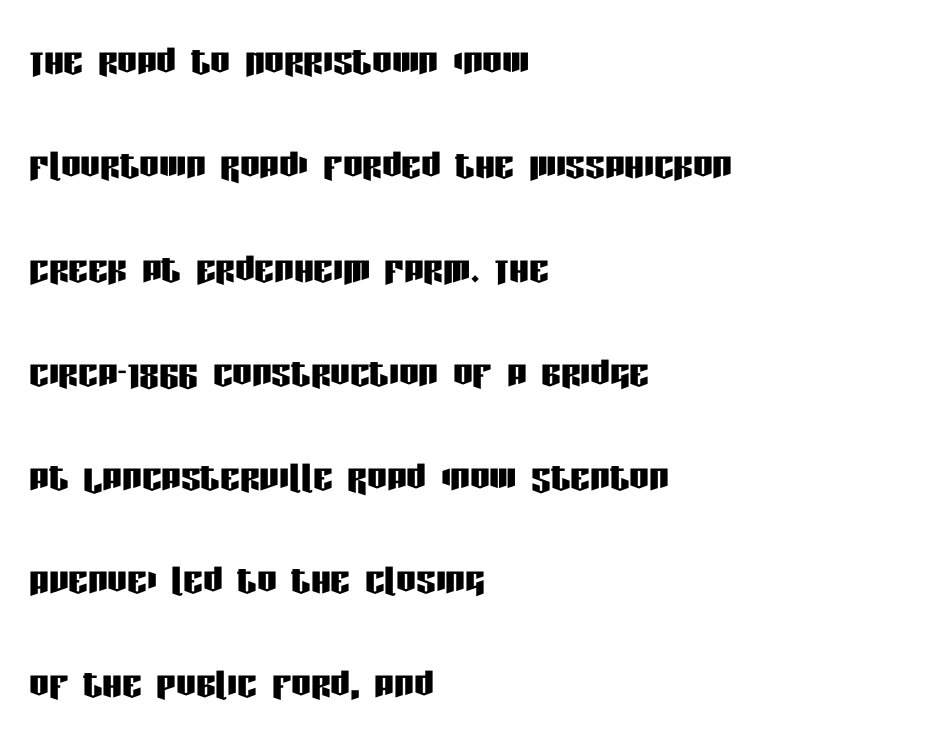
The image shows 49 px condensed sans-serif type, upright; set left-aligned, loose line spacing (2.12x), normal letter spacing, not underlined; low stroke contrast and a large x-height.
